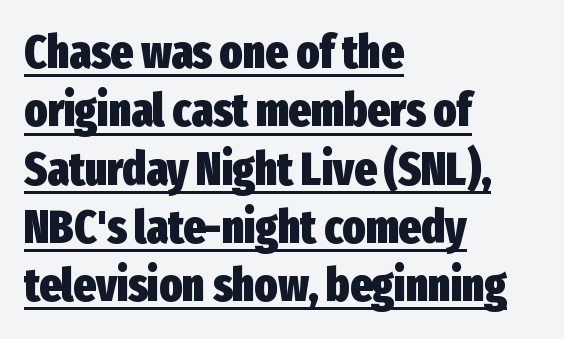
The image shows 47 px heavy, condensed sans-serif type, upright; set left-aligned, line spacing 1.24x, normal letter spacing, underlined; low stroke contrast and a medium x-height.
